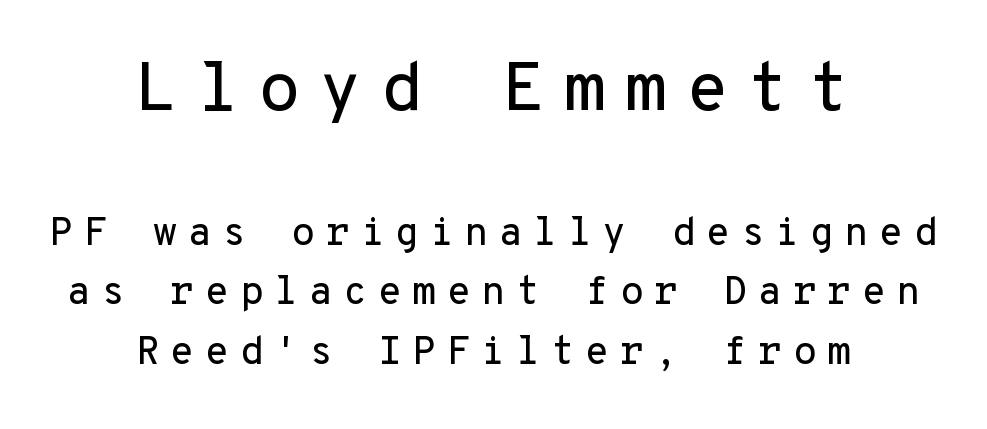
{"serif": "no", "italic": "no", "width": "normal", "stroke_contrast": "low", "x_height": "medium", "monospaced": "yes", "underline": "no", "align": "center", "line_spacing": "normal", "line_spacing_ratio": 1.53, "letter_spacing": "wide", "letter_spacing_em": 0.27, "larger_block": "first", "size_ratio": 1.77, "glyph_px": 69}
